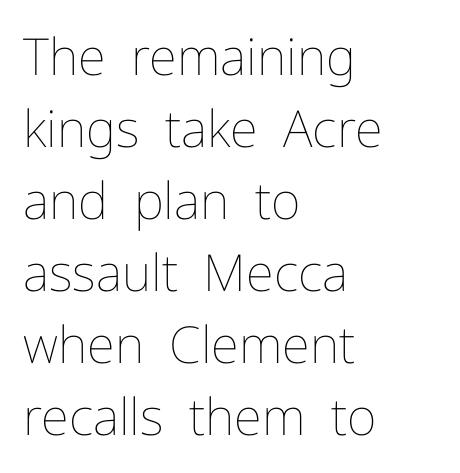
{"italic": "no", "bold": "no", "weight": "thin", "width": "normal", "stroke_contrast": "low", "x_height": "medium", "monospaced": "no", "underline": "no", "align": "left", "line_spacing": "normal", "line_spacing_ratio": 1.41, "letter_spacing": "normal", "letter_spacing_em": 0.0, "glyph_px": 51}
